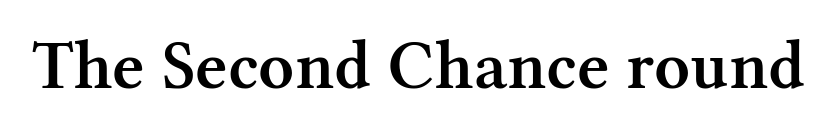
{"serif": "yes", "italic": "no", "bold": "semi", "weight": "semibold", "width": "normal", "stroke_contrast": "medium", "x_height": "medium", "monospaced": "no", "underline": "no", "letter_spacing": "normal", "letter_spacing_em": 0.0, "glyph_px": 70}
